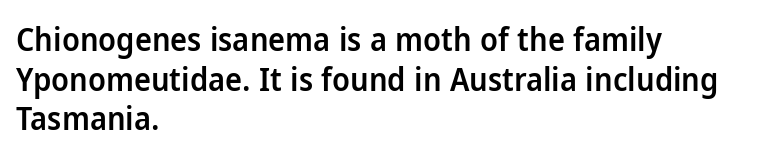
{"serif": "no", "italic": "no", "bold": "semi", "weight": "semibold", "width": "normal", "stroke_contrast": "low", "x_height": "medium", "monospaced": "no", "underline": "no", "align": "left", "line_spacing_ratio": 1.24, "letter_spacing": "normal", "letter_spacing_em": 0.0, "glyph_px": 32}
